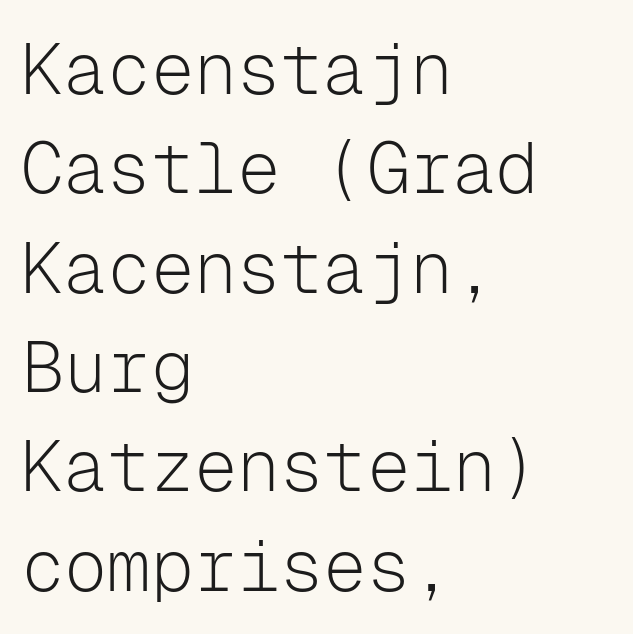
Q: Is the text bold? A: No.
Q: Is the text italic (slanted)? A: No, it is upright.
Q: Is the typeface a serif or a sans-serif typeface? A: Sans-serif.
Q: Is the text underlined? A: No.
Q: How is the paragraph aligned? A: Left-aligned.
Q: Is the spacing between letters normal or unusually wide? A: Normal.
Q: Is the spacing between lines tight, normal or loose? A: Normal.
Q: Width (condensed, normal, or wide)? A: Normal.
Q: Stroke contrast? A: Low.
Q: x-height? A: Medium.
Q: Monospaced? A: Yes.
